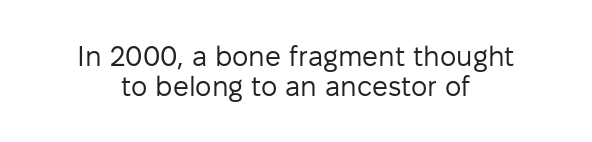
Between one letter and the next there's only the usual sliver of space. Rendered with straight, roman letterforms. Note the varied advance widths — an 'i' is clearly narrower than an 'm'. Each stroke keeps to a modest, everyday thickness or less. Vertically, the passage feels compressed, each row crowding the next. Look at the bottom of the vertical strokes: they stop flat, with no serifs.
